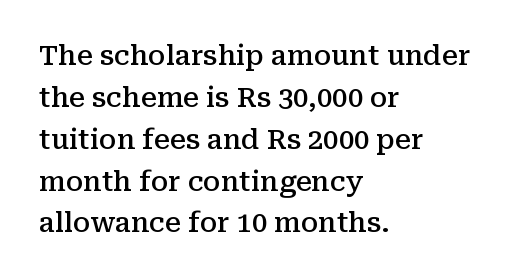
Q: Is the text bold? A: Semi-bold.
Q: Is the text italic (slanted)? A: No, it is upright.
Q: Is the text underlined? A: No.
Q: How is the paragraph aligned? A: Left-aligned.
Q: Is the spacing between letters normal or unusually wide? A: Normal.
Q: Is the spacing between lines tight, normal or loose? A: Normal.
